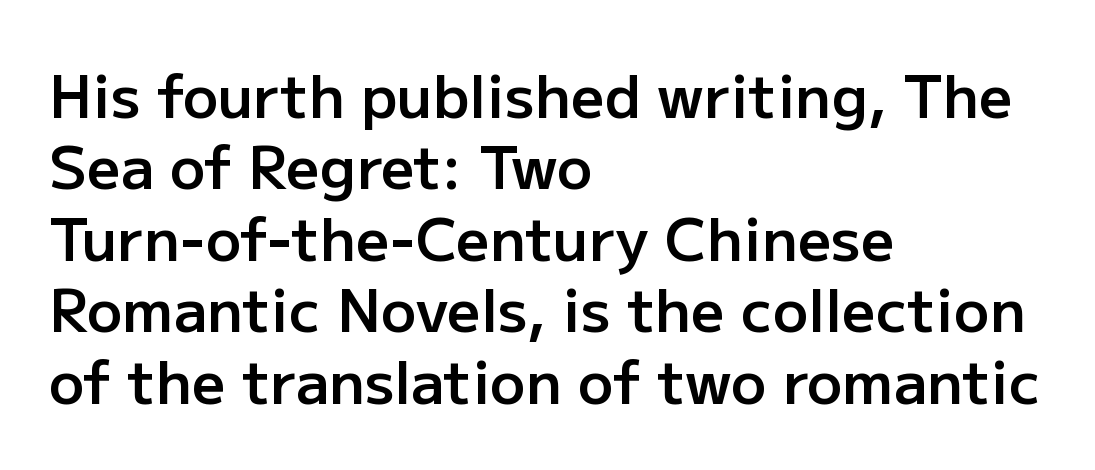
The letters are semibold — heavier than regular but short of a full bold. The face used here is a sans, in the tradition of grotesques and geometrics. Ordinary non-slanted type is in use. Varying glyph widths throughout — classic text-font behaviour. The string is rendered with underlining switched off.
